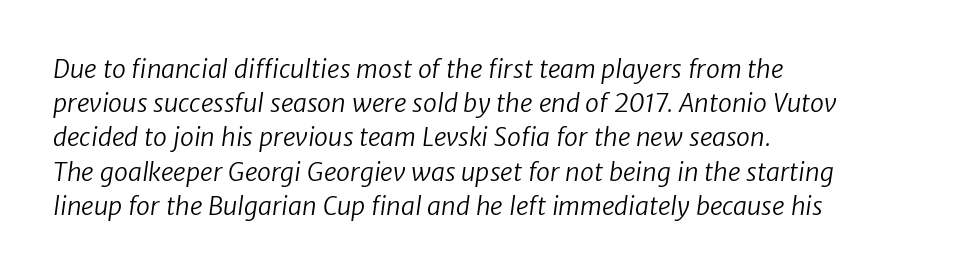
Q: Is the text bold? A: No.
Q: Is the text underlined? A: No.
Q: How is the paragraph aligned? A: Left-aligned.
Q: Is the spacing between letters normal or unusually wide? A: Normal.
Q: Is the spacing between lines tight, normal or loose? A: Normal.
